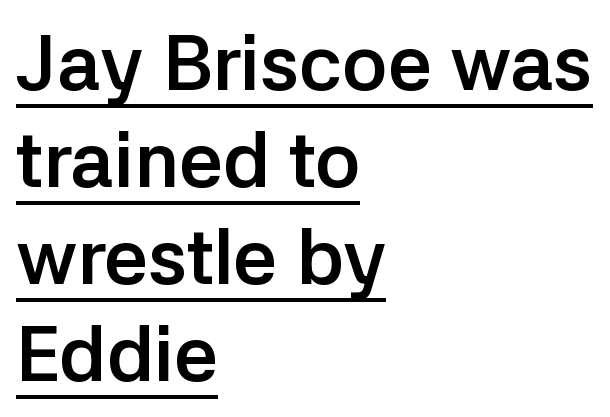
{"serif": "no", "italic": "no", "bold": "yes", "weight": "semibold", "width": "normal", "stroke_contrast": "low", "x_height": "medium", "monospaced": "no", "underline": "yes", "align": "left", "line_spacing": "normal", "line_spacing_ratio": 1.26, "letter_spacing": "normal", "letter_spacing_em": 0.0, "glyph_px": 77}
